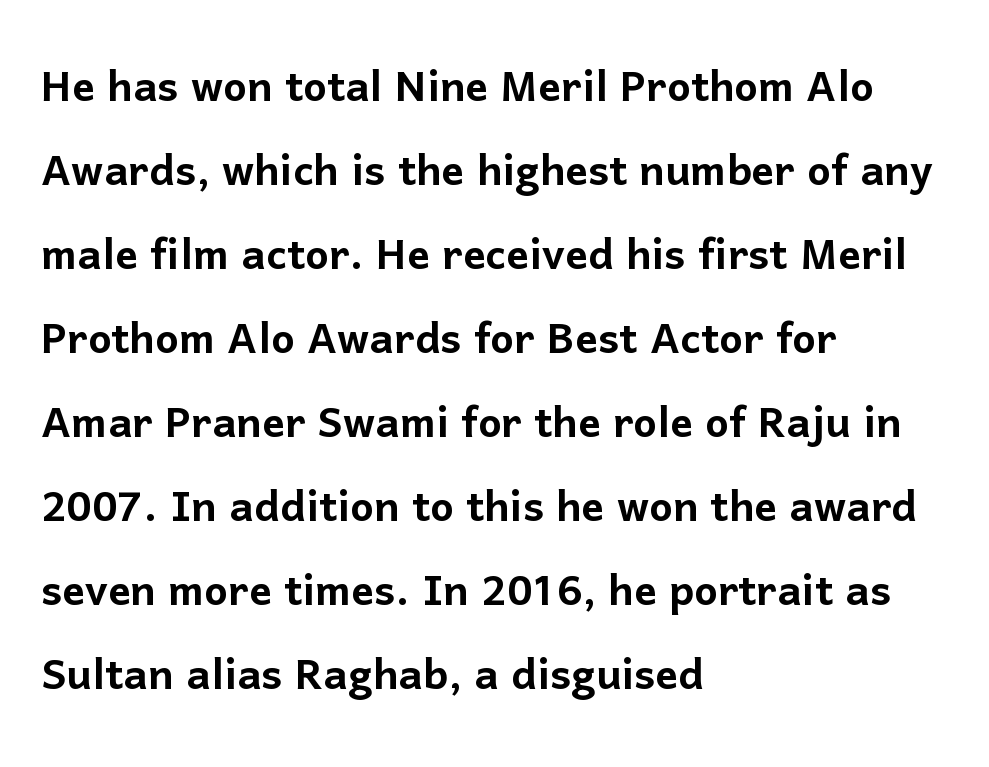
{"serif": "no", "italic": "no", "width": "normal", "stroke_contrast": "low", "x_height": "medium", "monospaced": "no", "underline": "no", "align": "left", "line_spacing": "normal", "line_spacing_ratio": 1.5, "letter_spacing": "normal", "letter_spacing_em": 0.0, "glyph_px": 56}
